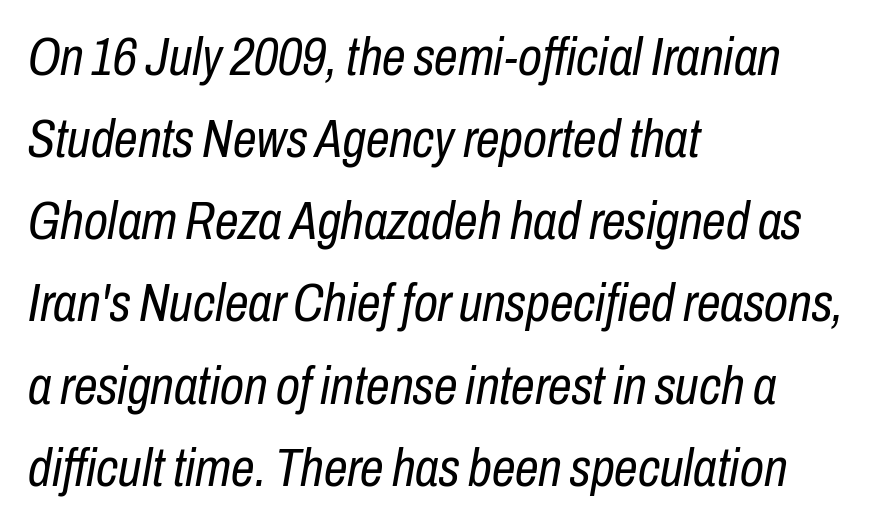
{"italic": "yes", "lean": "right", "slant_degrees": 10, "bold": "no", "weight": "regular", "width": "condensed", "stroke_contrast": "low", "x_height": "medium", "monospaced": "no", "underline": "no", "align": "left", "line_spacing": "normal", "line_spacing_ratio": 1.55, "letter_spacing": "normal", "letter_spacing_em": 0.0, "glyph_px": 53}
